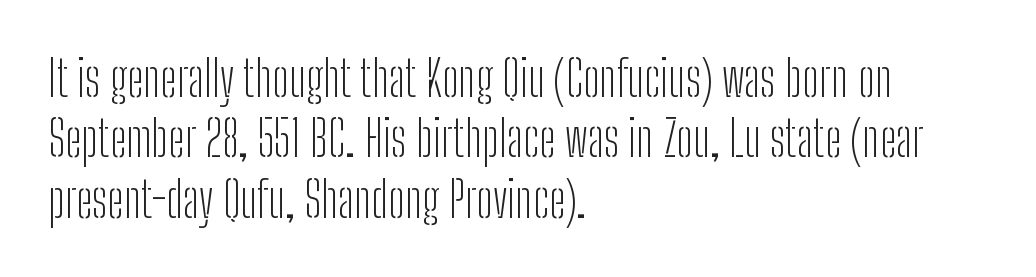
Q: Is the text bold? A: No.
Q: Is the text italic (slanted)? A: No, it is upright.
Q: Is the typeface a serif or a sans-serif typeface? A: Sans-serif.
Q: Is the text underlined? A: No.
Q: How is the paragraph aligned? A: Left-aligned.
Q: Is the spacing between letters normal or unusually wide? A: Normal.
Q: Width (condensed, normal, or wide)? A: Condensed.
Q: Stroke contrast? A: Low.
Q: x-height? A: Medium.
Q: Monospaced? A: No.
